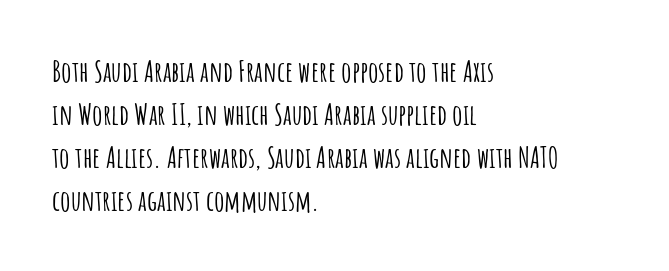
The letters stand straight up with perfectly vertical stems. One glance says typical: line gaps are just what's usual. This rendering features lettering with no underline. Think of a printed novel: that variable character pitch is what you see here. Classification — sans serif. Does extra space separate the letters? No, they use regular spacing.
